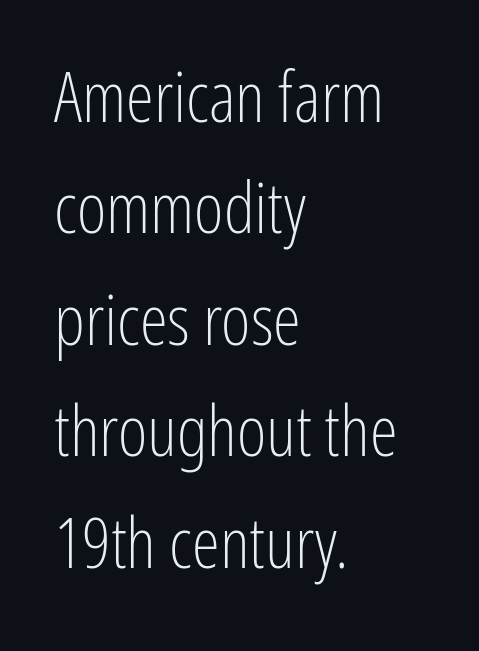
Q: Is the text bold? A: No.
Q: Is the text italic (slanted)? A: No, it is upright.
Q: Is the typeface a serif or a sans-serif typeface? A: Sans-serif.
Q: Is the text underlined? A: No.
Q: How is the paragraph aligned? A: Left-aligned.
Q: Is the spacing between letters normal or unusually wide? A: Normal.
Q: Is the spacing between lines tight, normal or loose? A: Normal.
Q: Width (condensed, normal, or wide)? A: Condensed.
Q: Stroke contrast? A: Low.
Q: x-height? A: Medium.
Q: Monospaced? A: No.
